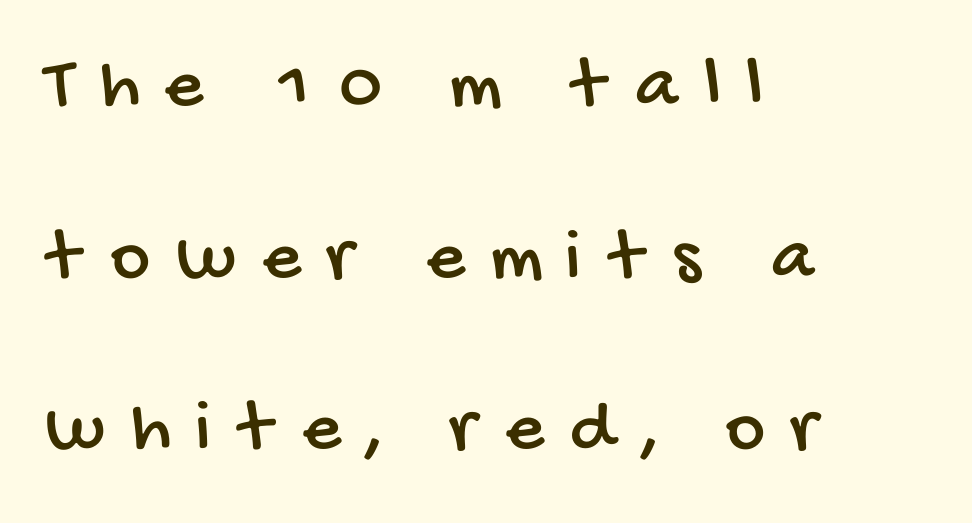
The paragraph shown leans on its left margin. Glyph-to-glyph distance is far greater than everyday printed text. This is sans-serif lettering, the kind often seen on screens and signage. Widely set lines give the paragraph a tall, airy silhouette. You could not count columns in this text — the font is proportionally spaced.
